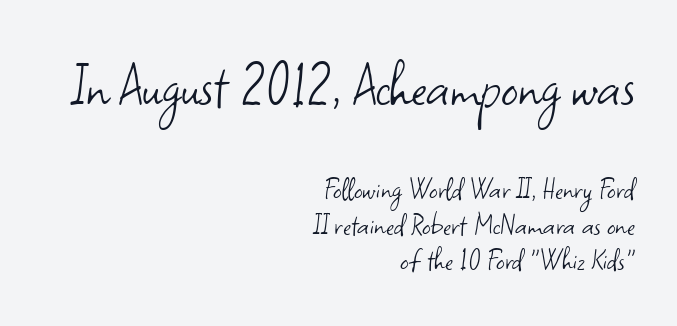
{"serif": "no", "bold": "no", "weight": "light", "width": "normal", "stroke_contrast": "low", "x_height": "small", "monospaced": "no", "underline": "no", "align": "right", "line_spacing": "tight", "line_spacing_ratio": 1.05, "letter_spacing": "normal", "letter_spacing_em": 0.0, "larger_block": "first", "size_ratio": 1.97, "glyph_px": 67}
